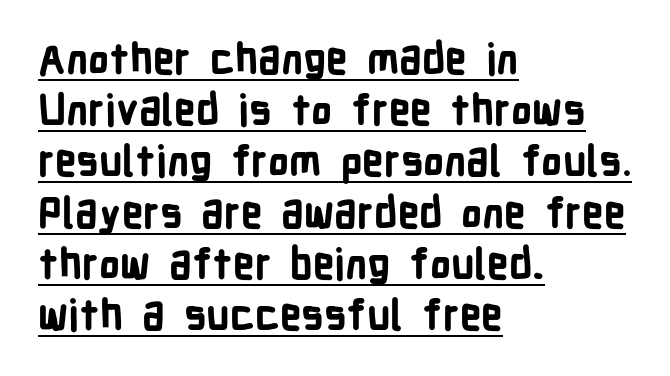
{"serif": "no", "italic": "no", "bold": "yes", "weight": "bold", "width": "condensed", "stroke_contrast": "low", "x_height": "medium", "monospaced": "no", "underline": "yes", "align": "left", "line_spacing_ratio": 1.22, "letter_spacing": "normal", "letter_spacing_em": 0.0, "glyph_px": 42}
